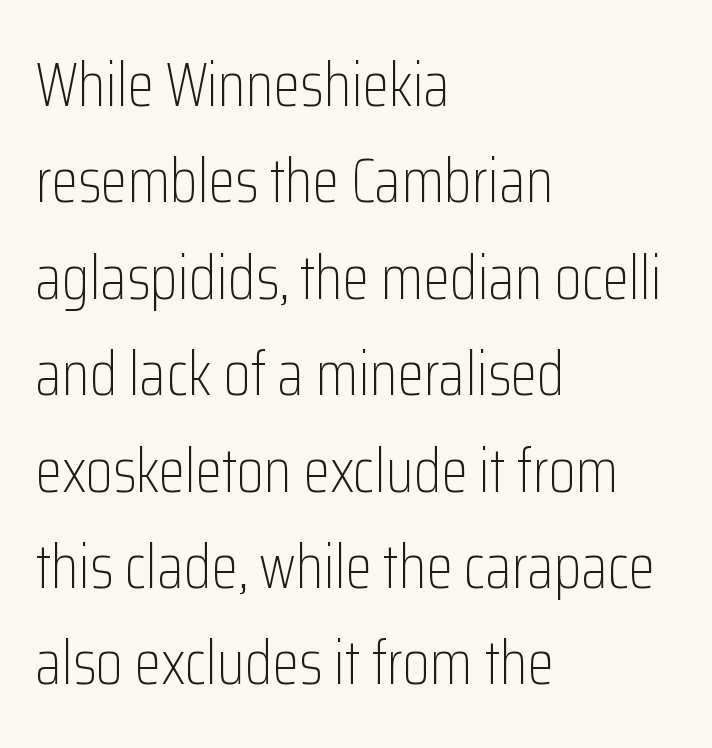
{"serif": "no", "italic": "no", "bold": "no", "weight": "light", "width": "condensed", "stroke_contrast": "low", "x_height": "medium", "monospaced": "no", "underline": "no", "align": "left", "line_spacing": "normal", "line_spacing_ratio": 1.58, "letter_spacing": "normal", "letter_spacing_em": 0.0, "glyph_px": 61}
